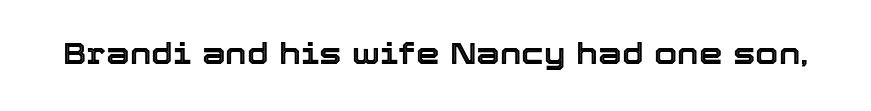
Observe the ordinary spacing: letters are neighbours, not strangers. The baseline area is clear. The letters advance in unequal steps, a hallmark of proportional type. Vertical strokes here are truly vertical.
